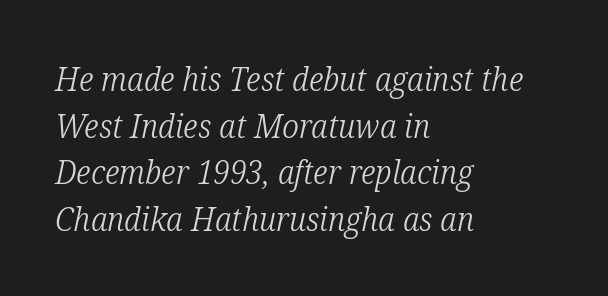
The image shows 33 px light, condensed serif type, italic (leaning right); set left-aligned, normal line spacing (1.41x), normal letter spacing, not underlined; low stroke contrast and a medium x-height.
